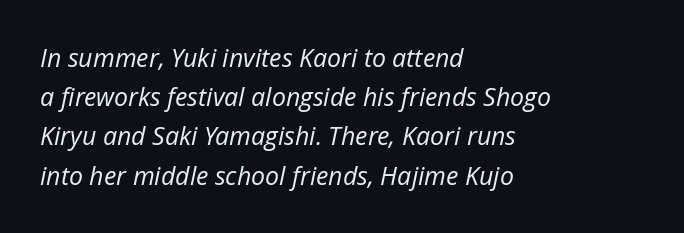
{"italic": "yes", "lean": "right", "slant_degrees": 12, "bold": "no", "underline": "no", "align": "left", "line_spacing": "normal", "line_spacing_ratio": 1.57, "letter_spacing": "normal", "letter_spacing_em": 0.0, "glyph_px": 25}
